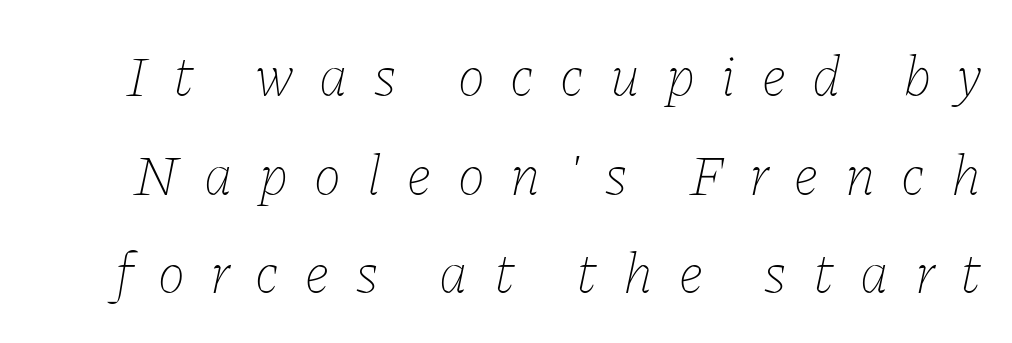
{"italic": "yes", "lean": "right", "slant_degrees": 11, "bold": "no", "weight": "thin", "width": "normal", "stroke_contrast": "low", "x_height": "medium", "monospaced": "no", "underline": "no", "line_spacing": "normal", "line_spacing_ratio": 1.7, "letter_spacing": "wide", "letter_spacing_em": 0.45, "glyph_px": 58}
